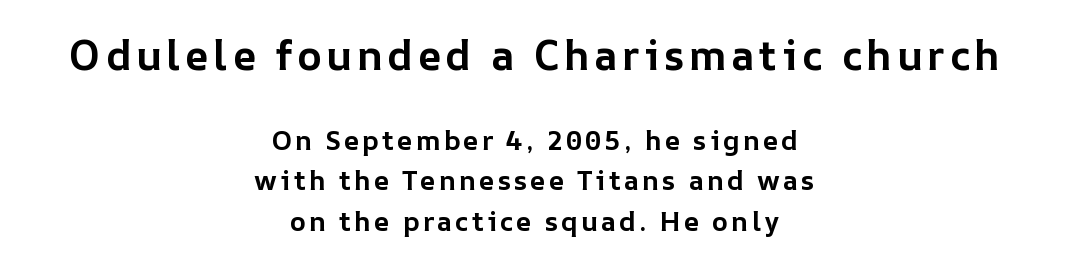
The image shows 41 px bold type, upright; set centered, normal line spacing (1.51x), not underlined; the first (top) block is 1.52x larger; low stroke contrast and a medium x-height.
